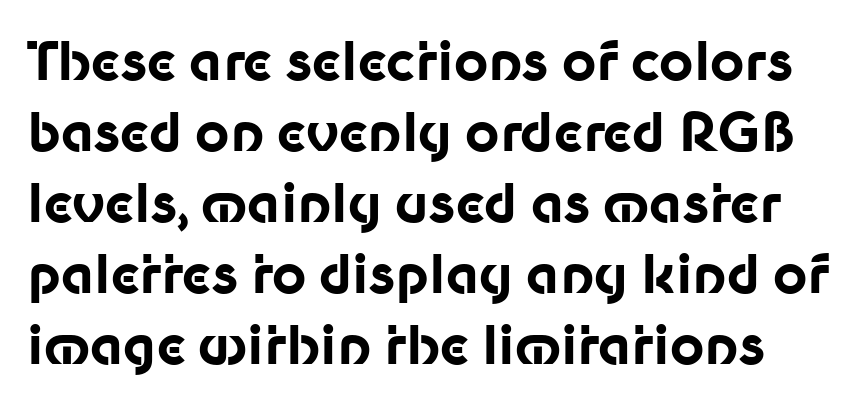
This sample has the flowing, uneven cadence of proportional lettering. If you drew a line through each stem, it would be perfectly vertical. Observe the ordinary spacing: letters are neighbours, not strangers. Normally led — the rows are evenly, conventionally spaced. The baseline area is clear.
